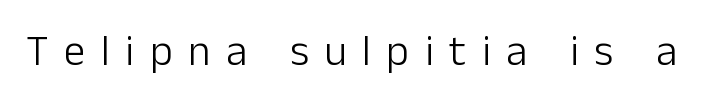
{"serif": "no", "italic": "no", "bold": "no", "weight": "light", "width": "normal", "stroke_contrast": "low", "x_height": "medium", "monospaced": "no", "underline": "no", "letter_spacing": "wide", "letter_spacing_em": 0.36, "glyph_px": 43}
